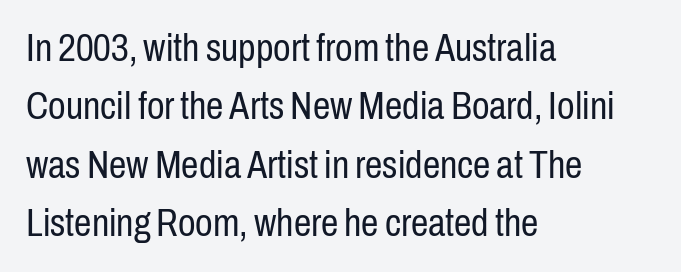
The image shows 39 px regular-weight, condensed sans-serif type, upright; set left-aligned, normal line spacing (1.5x), normal letter spacing, not underlined; low stroke contrast and a medium x-height.
